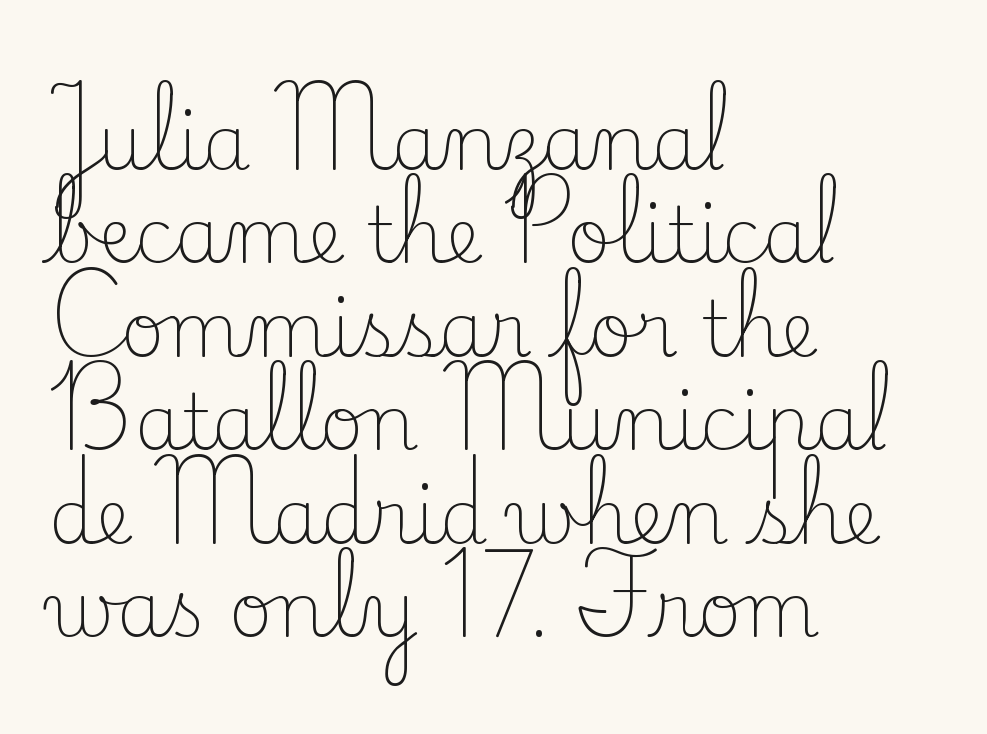
The image shows 76 px light serif type, upright; set left-aligned, line spacing 1.23x, normal letter spacing, not underlined; low stroke contrast and a small x-height.
